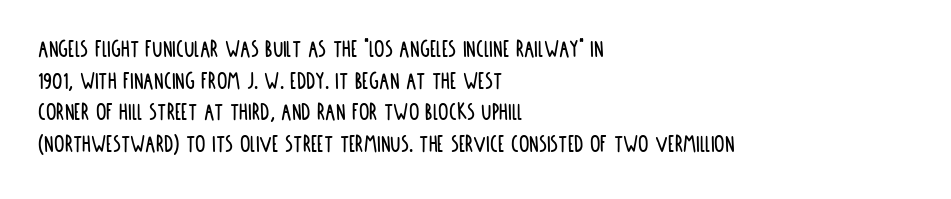
The image shows 26 px text type, upright; set left-aligned, line spacing 1.22x, normal letter spacing, not underlined.
